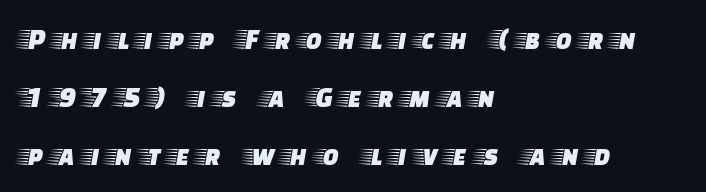
{"serif": "yes", "width": "wide", "stroke_contrast": "low", "x_height": "large", "monospaced": "no", "underline": "no", "align": "left", "line_spacing": "loose", "line_spacing_ratio": 1.93, "letter_spacing": "wide", "letter_spacing_em": 0.32, "glyph_px": 30}
